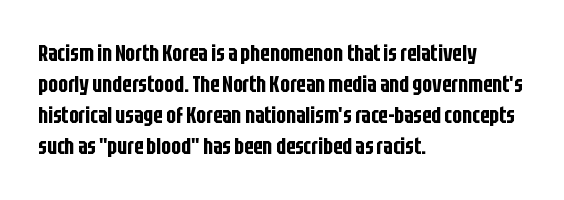
Q: Is the text italic (slanted)? A: No, it is upright.
Q: Is the text underlined? A: No.
Q: How is the paragraph aligned? A: Left-aligned.
Q: Is the spacing between letters normal or unusually wide? A: Normal.
Q: Is the spacing between lines tight, normal or loose? A: Normal.
